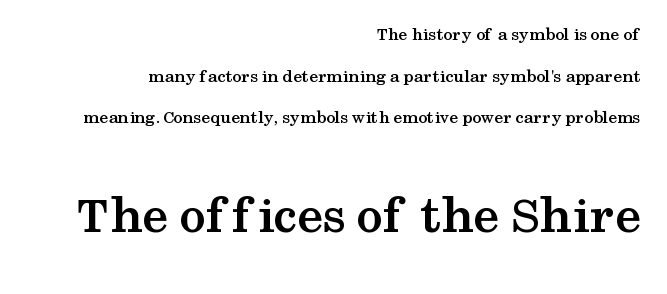
Beneath every word, the page is bare. What's the leading like? Stretched, with rows far apart. Do the letters lean? They stand straight. Think of a printed novel: that variable character pitch is what you see here.
